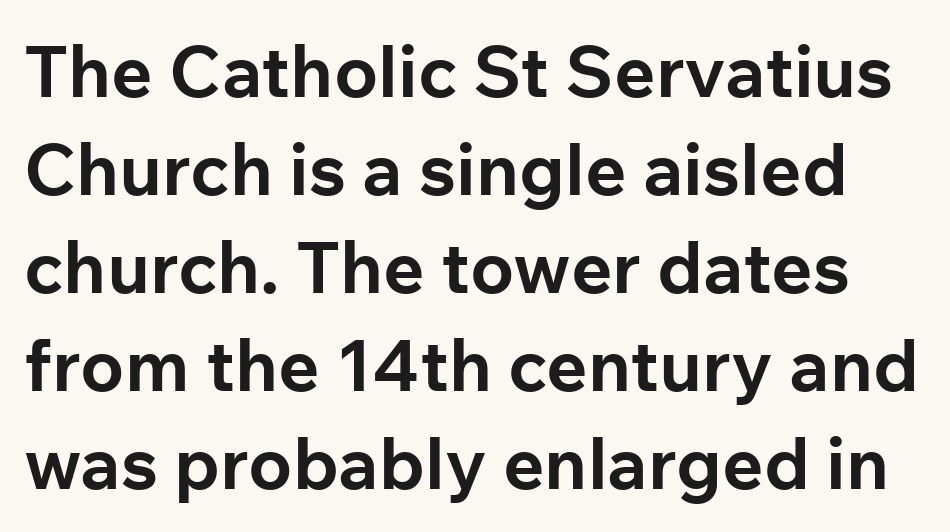
The image shows 72 px bold sans-serif type, upright; set normal line spacing (1.36x), normal letter spacing, not underlined; low stroke contrast and a medium x-height.
